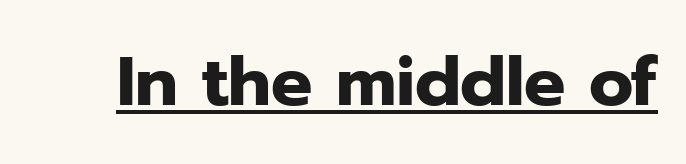
{"serif": "no", "italic": "no", "bold": "yes", "weight": "heavy", "width": "normal", "stroke_contrast": "low", "x_height": "medium", "monospaced": "no", "underline": "yes", "letter_spacing": "normal", "letter_spacing_em": 0.0, "glyph_px": 69}
